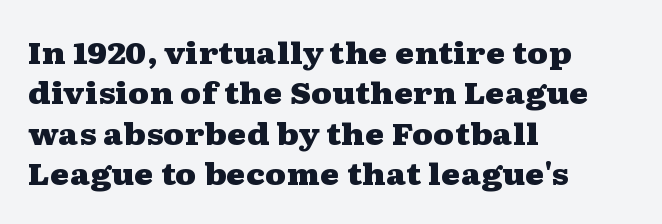
The image shows 30 px heavy, wide serif type, upright; set left-aligned, normal line spacing (1.35x), normal letter spacing, not underlined; medium stroke contrast and a medium x-height.
